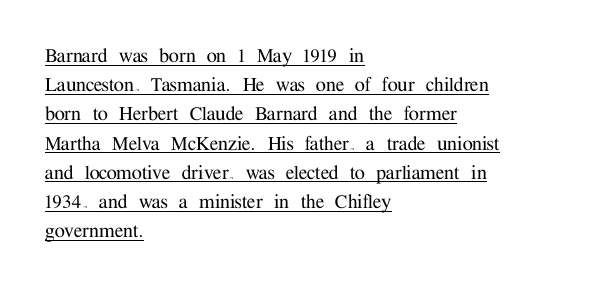
{"italic": "no", "underline": "yes", "align": "left", "line_spacing": "normal", "line_spacing_ratio": 1.27, "letter_spacing": "normal", "letter_spacing_em": 0.0, "glyph_px": 23}
